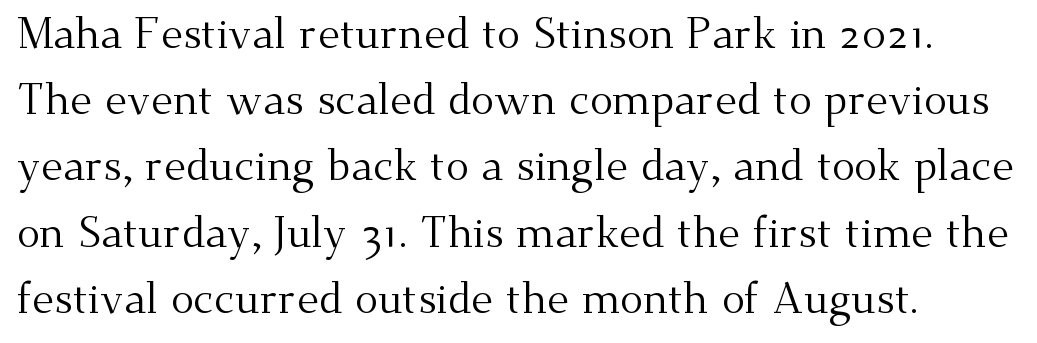
Q: Is the text bold? A: No.
Q: Is the text italic (slanted)? A: No, it is upright.
Q: Is the typeface a serif or a sans-serif typeface? A: Serif.
Q: Is the text underlined? A: No.
Q: How is the paragraph aligned? A: Left-aligned.
Q: Is the spacing between letters normal or unusually wide? A: Normal.
Q: Is the spacing between lines tight, normal or loose? A: Normal.
Q: Width (condensed, normal, or wide)? A: Normal.
Q: Stroke contrast? A: Medium.
Q: x-height? A: Small.
Q: Monospaced? A: No.
